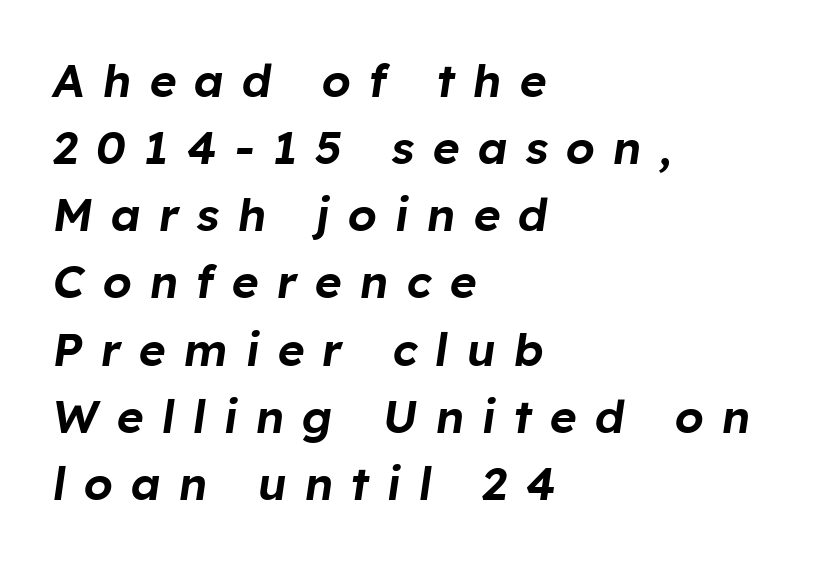
The image shows 46 px text type, italic (leaning right); set left-aligned, normal line spacing (1.46x), unusually wide letter spacing (+0.39 em), not underlined; low stroke contrast and a medium x-height.
